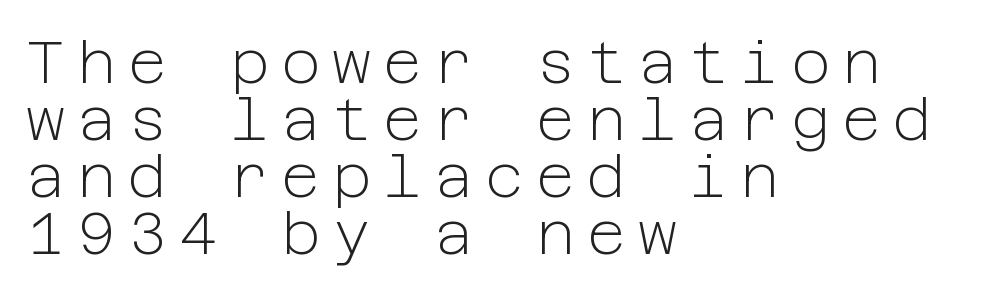
Q: Is the text bold? A: No.
Q: Is the text italic (slanted)? A: No, it is upright.
Q: Is the typeface a serif or a sans-serif typeface? A: Sans-serif.
Q: Is the text underlined? A: No.
Q: How is the paragraph aligned? A: Left-aligned.
Q: Is the spacing between letters normal or unusually wide? A: Unusually wide.
Q: Is the spacing between lines tight, normal or loose? A: Tight.
Q: Width (condensed, normal, or wide)? A: Normal.
Q: Stroke contrast? A: Low.
Q: x-height? A: Medium.
